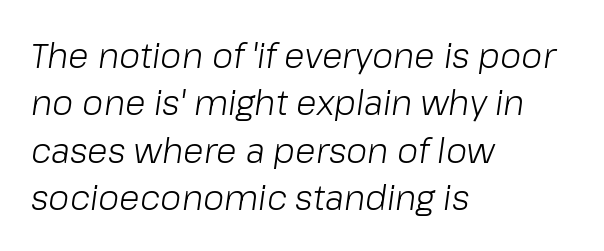
{"italic": "yes", "lean": "right", "slant_degrees": 8, "bold": "no", "weight": "light", "width": "normal", "stroke_contrast": "low", "x_height": "medium", "monospaced": "no", "underline": "no", "align": "left", "line_spacing": "normal", "line_spacing_ratio": 1.39, "letter_spacing": "normal", "letter_spacing_em": 0.0, "glyph_px": 34}
